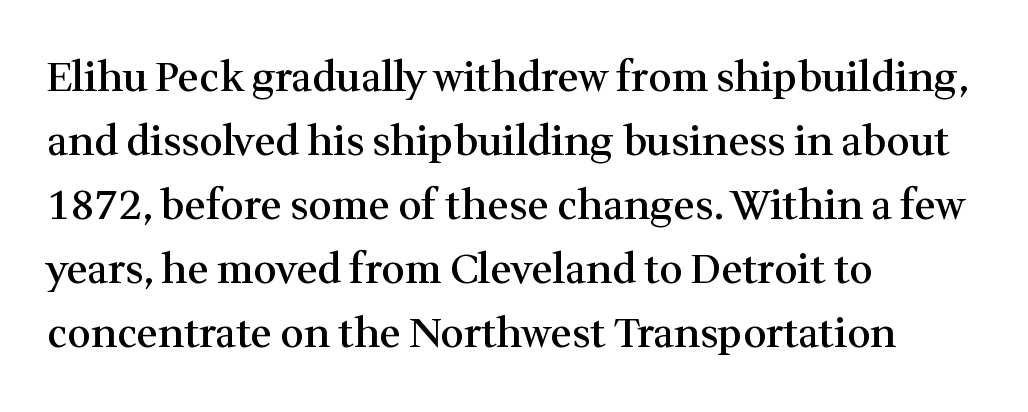
{"serif": "yes", "italic": "no", "bold": "semi", "weight": "semibold", "width": "normal", "stroke_contrast": "medium", "x_height": "medium", "monospaced": "no", "underline": "no", "align": "left", "line_spacing": "normal", "line_spacing_ratio": 1.56, "letter_spacing": "normal", "letter_spacing_em": 0.0, "glyph_px": 41}
